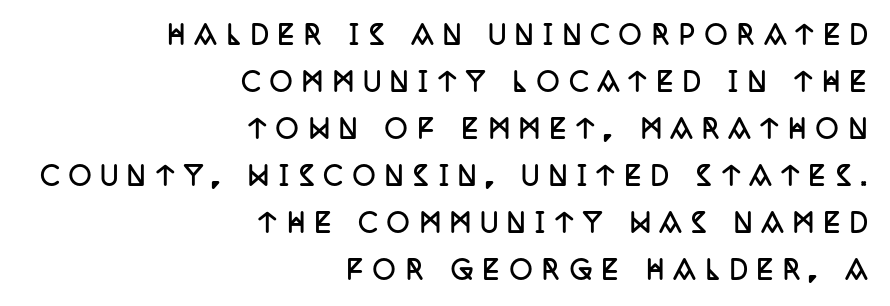
{"italic": "no", "bold": "yes", "underline": "no", "align": "right", "line_spacing_ratio": 1.88, "letter_spacing": "wide", "letter_spacing_em": 0.39, "glyph_px": 25}
